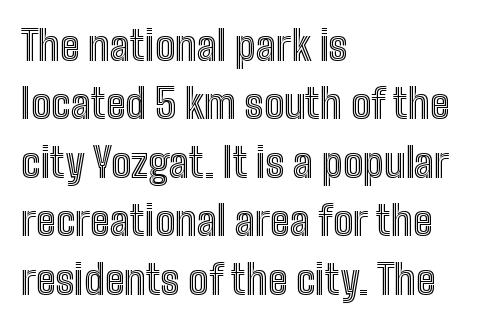
The image shows 40 px condensed type, upright; set left-aligned, normal line spacing (1.46x), normal letter spacing, not underlined; a medium x-height.
